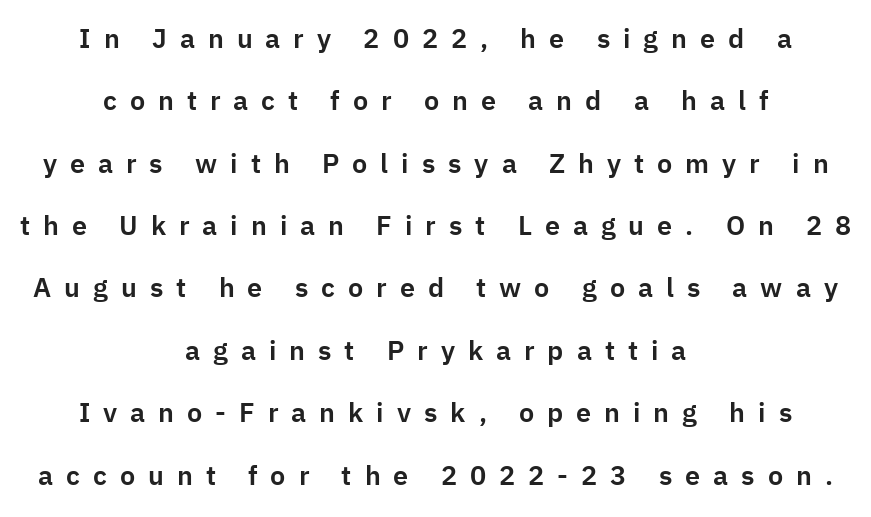
Q: Is the text italic (slanted)? A: No, it is upright.
Q: Is the text underlined? A: No.
Q: How is the paragraph aligned? A: Centered.
Q: Is the spacing between letters normal or unusually wide? A: Unusually wide.
Q: Is the spacing between lines tight, normal or loose? A: Loose.
